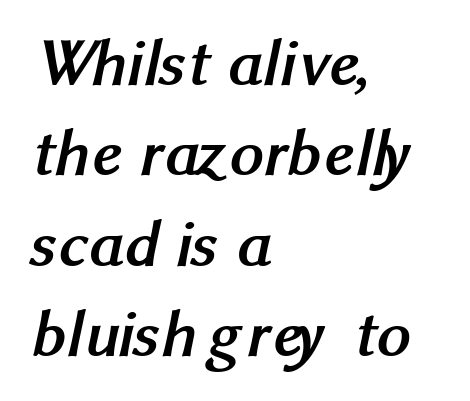
Compared with a centered layout, this one pins lines to the left instead. Descenders are the only things crossing below the line. Looks like regular typesetting: each glyph gets only the width it needs. Check where the strokes stop: nothing finishes them off — pure sans.
